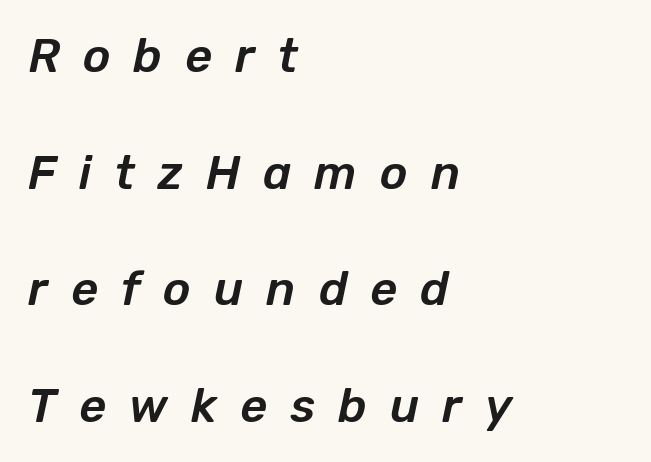
{"italic": "yes", "lean": "right", "slant_degrees": 12, "width": "normal", "stroke_contrast": "low", "x_height": "medium", "monospaced": "no", "underline": "no", "align": "left", "line_spacing": "loose", "line_spacing_ratio": 2.48, "letter_spacing": "wide", "letter_spacing_em": 0.49, "glyph_px": 47}
